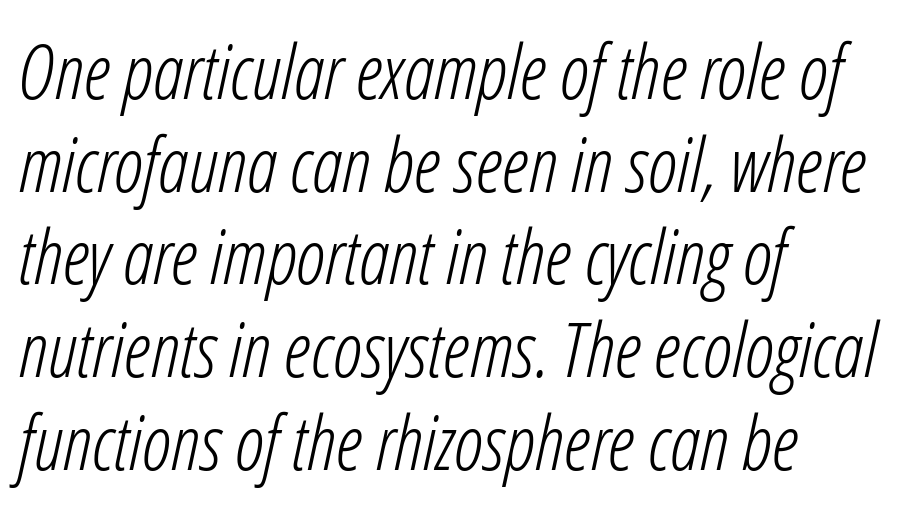
Any mark beneath the type? The region is blank. Note the varied advance widths — an 'i' is clearly narrower than an 'm'. What stands out about the letter spacing? Nothing — it is the standard amount. Quick note: italic. If you drew a ruler down the left edge, every line would touch it. Weight: not bold — regular or lighter.
